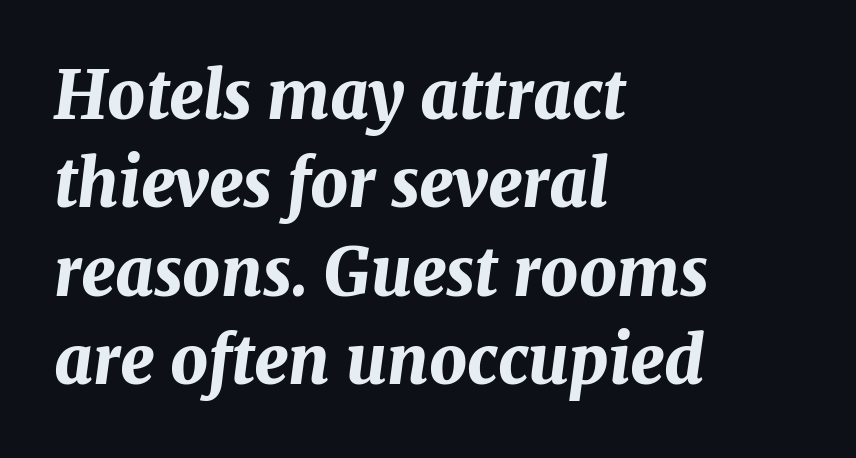
Q: Is the text bold? A: Yes.
Q: Is the text italic (slanted)? A: Yes, it leans right by about 7 degrees.
Q: Is the text underlined? A: No.
Q: How is the paragraph aligned? A: Left-aligned.
Q: Is the spacing between letters normal or unusually wide? A: Normal.
Q: Is the spacing between lines tight, normal or loose? A: Normal.
Q: Width (condensed, normal, or wide)? A: Normal.
Q: Stroke contrast? A: Medium.
Q: x-height? A: Medium.
Q: Monospaced? A: No.
